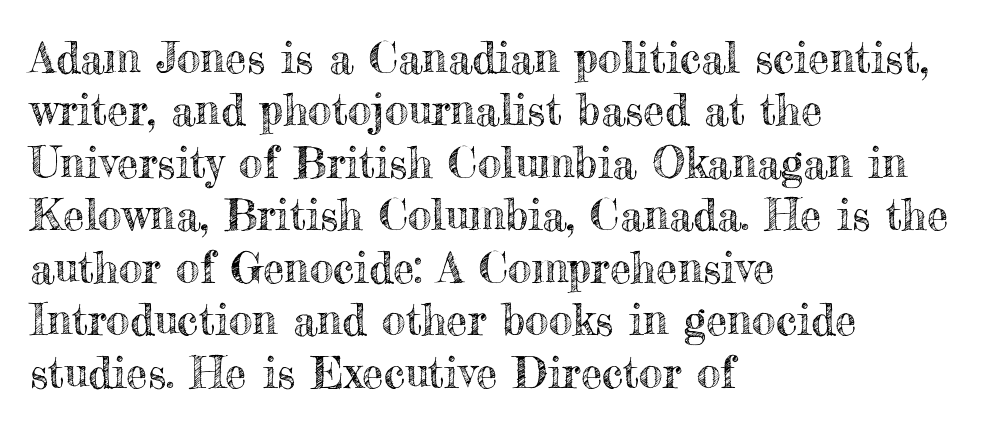
{"italic": "no", "width": "normal", "x_height": "small", "monospaced": "no", "underline": "no", "align": "left", "line_spacing_ratio": 1.22, "letter_spacing": "normal", "letter_spacing_em": 0.0, "glyph_px": 43}
